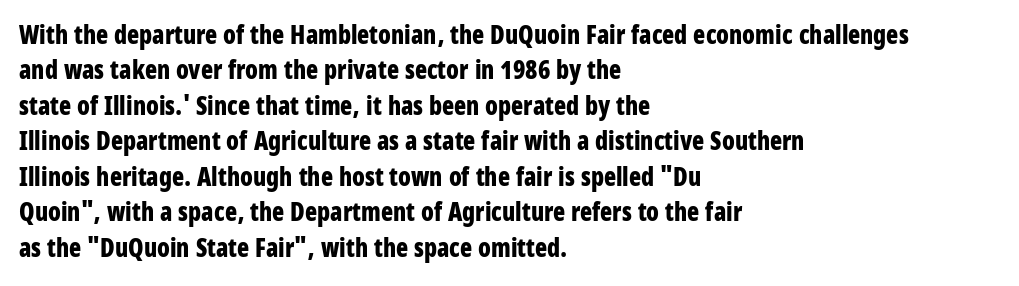
The image shows 25 px bold type, upright; set left-aligned, normal line spacing (1.42x), normal letter spacing, not underlined.
